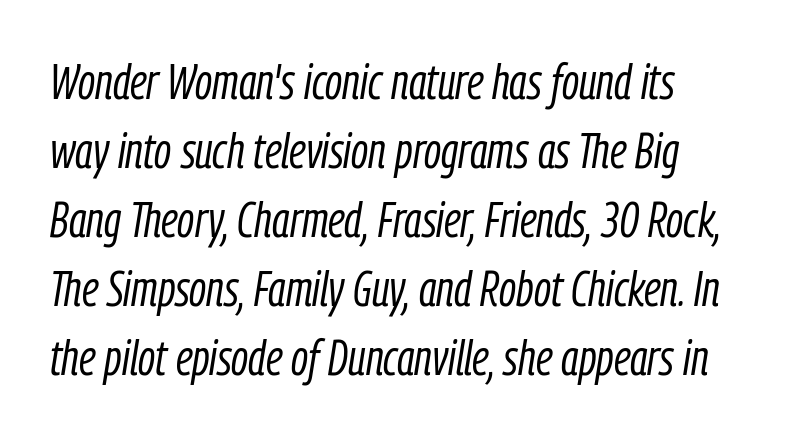
The image shows 50 px light, condensed type, italic (leaning right); set normal line spacing (1.38x), normal letter spacing, not underlined; low stroke contrast and a medium x-height.
